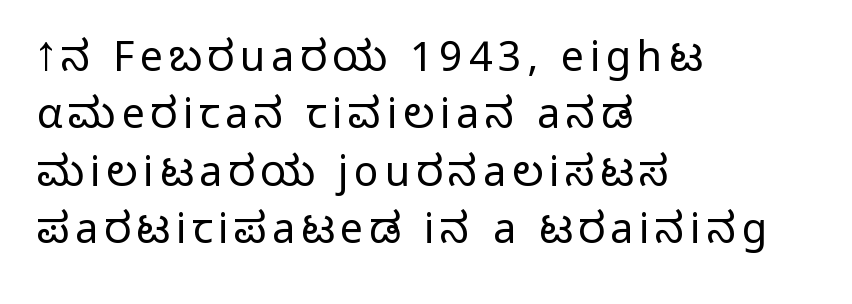
{"serif": "no", "italic": "no", "bold": "no", "weight": "light", "width": "normal", "stroke_contrast": "low", "x_height": "medium", "monospaced": "no", "underline": "no", "align": "left", "line_spacing": "normal", "line_spacing_ratio": 1.4, "glyph_px": 41}
